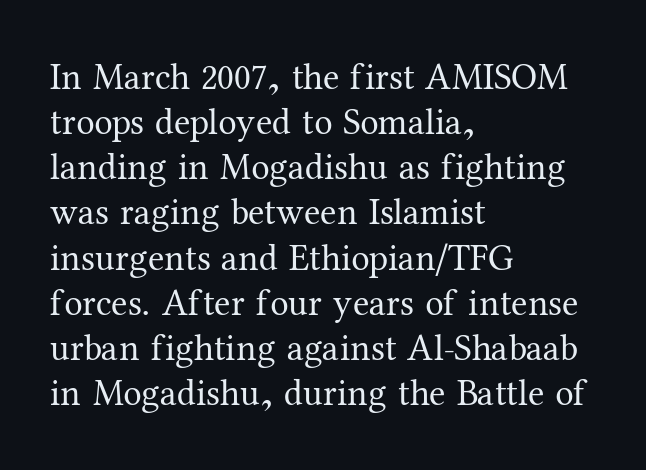
The image shows 37 px regular-weight serif type, upright; set left-aligned, line spacing 1.22x, normal letter spacing, not underlined; medium stroke contrast and a medium x-height.
